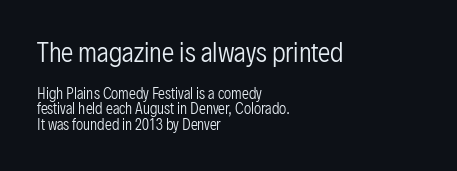
{"italic": "no", "bold": "no", "underline": "no", "align": "left", "line_spacing": "tight", "line_spacing_ratio": 1.11, "letter_spacing": "normal", "letter_spacing_em": 0.0, "larger_block": "first", "size_ratio": 1.79, "glyph_px": 25}
